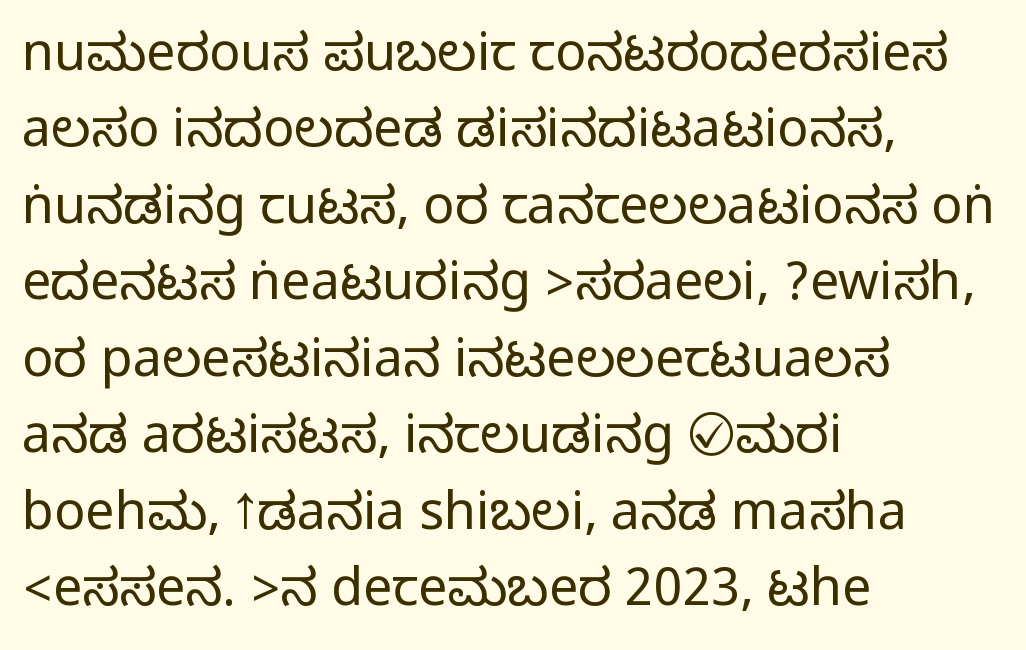
Q: Is the text italic (slanted)? A: No, it is upright.
Q: Is the typeface a serif or a sans-serif typeface? A: Sans-serif.
Q: Is the text underlined? A: No.
Q: How is the paragraph aligned? A: Left-aligned.
Q: Is the spacing between letters normal or unusually wide? A: Normal.
Q: Is the spacing between lines tight, normal or loose? A: Normal.
Q: Width (condensed, normal, or wide)? A: Condensed.
Q: Stroke contrast? A: Medium.
Q: Monospaced? A: No.
